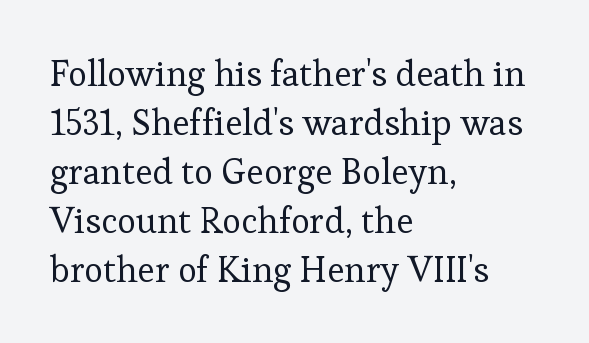
{"serif": "yes", "italic": "no", "bold": "no", "weight": "regular", "width": "normal", "stroke_contrast": "low", "x_height": "medium", "monospaced": "no", "underline": "no", "align": "left", "line_spacing": "normal", "line_spacing_ratio": 1.36, "letter_spacing": "normal", "letter_spacing_em": 0.0, "glyph_px": 36}
